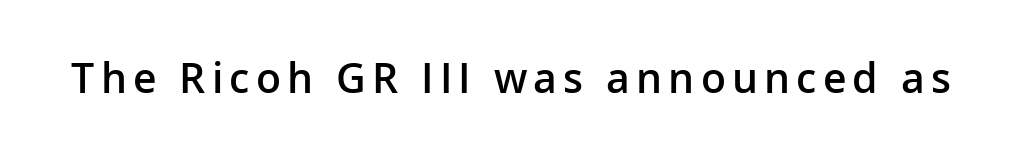
The image shows 41 px semibold sans-serif type, upright; set not underlined; low stroke contrast and a medium x-height.
